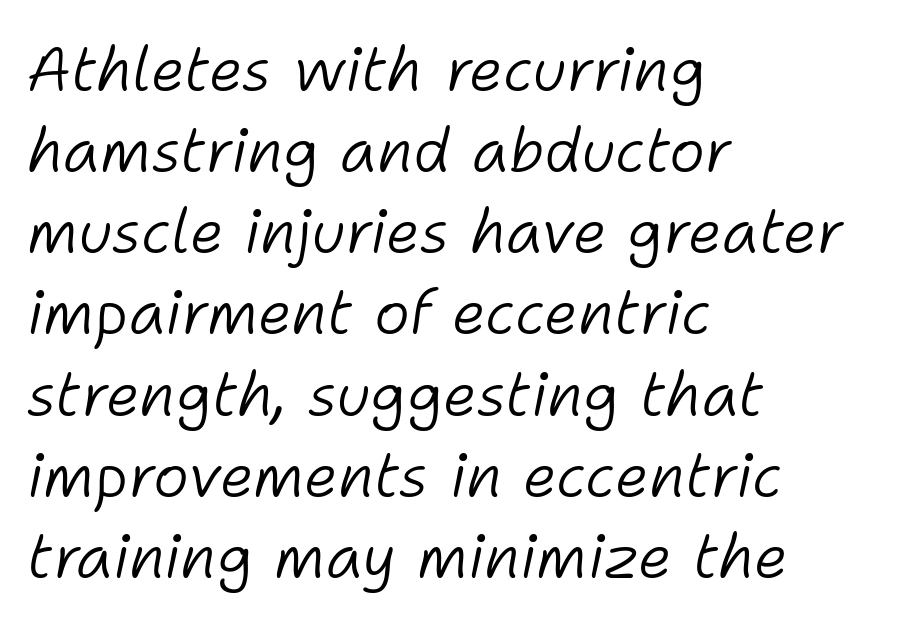
The image shows 61 px light type, italic (leaning right); set left-aligned, normal line spacing (1.33x), normal letter spacing, not underlined; low stroke contrast and a medium x-height.
